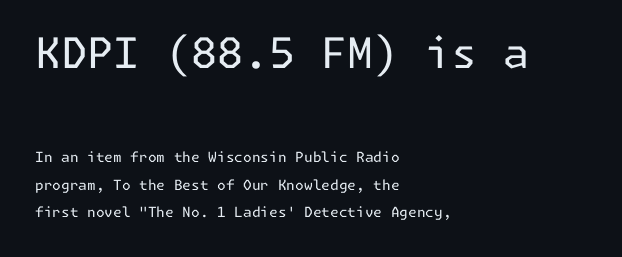
Q: Is the text bold? A: No.
Q: Is the text italic (slanted)? A: No, it is upright.
Q: Is the typeface a serif or a sans-serif typeface? A: Sans-serif.
Q: Is the text underlined? A: No.
Q: How is the paragraph aligned? A: Left-aligned.
Q: Is the spacing between letters normal or unusually wide? A: Normal.
Q: Is the spacing between lines tight, normal or loose? A: Loose.
Q: Which block of text is set in a larger size, the first (top) or the second (bottom)? A: The first (top) one.
Q: Width (condensed, normal, or wide)? A: Normal.
Q: Stroke contrast? A: Low.
Q: x-height? A: Medium.
